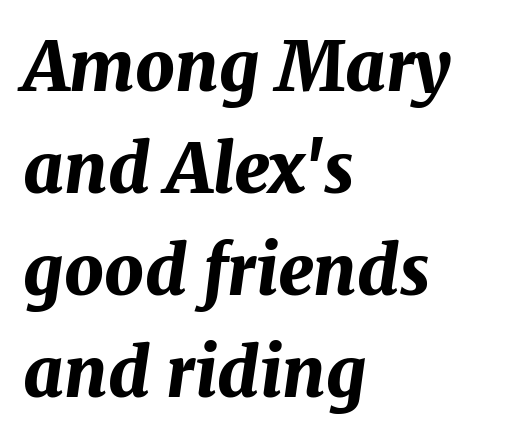
The image shows 69 px bold type, italic (leaning right); set left-aligned, normal line spacing (1.48x), normal letter spacing, not underlined; medium stroke contrast and a medium x-height.
